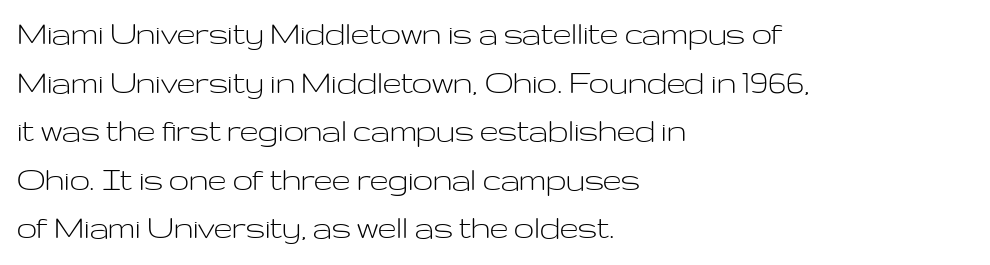
{"serif": "no", "italic": "no", "bold": "no", "weight": "light", "width": "wide", "stroke_contrast": "low", "x_height": "medium", "monospaced": "no", "underline": "no", "align": "left", "line_spacing": "normal", "line_spacing_ratio": 1.35, "letter_spacing": "normal", "letter_spacing_em": 0.0, "glyph_px": 36}
